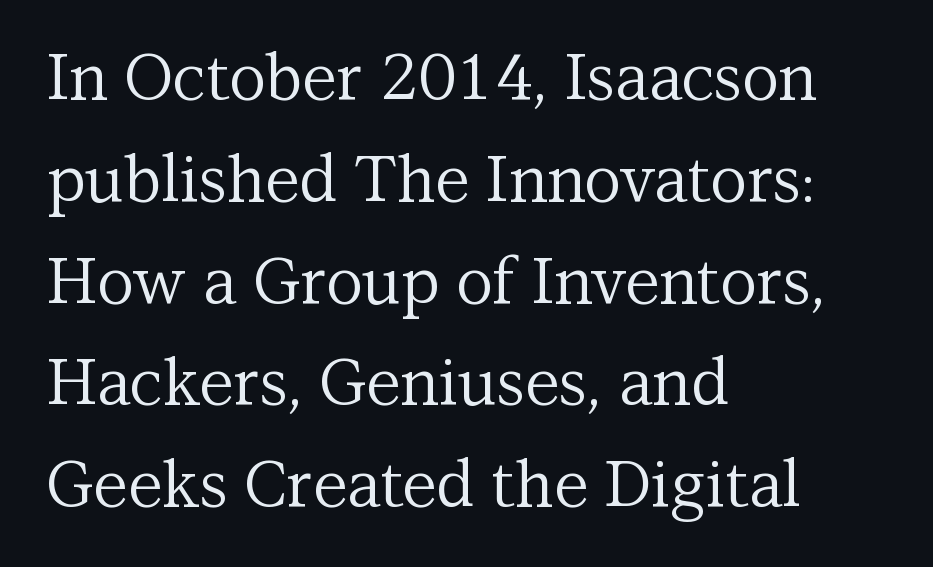
{"serif": "yes", "italic": "no", "bold": "no", "weight": "regular", "width": "normal", "stroke_contrast": "medium", "x_height": "medium", "monospaced": "no", "underline": "no", "align": "left", "line_spacing": "normal", "line_spacing_ratio": 1.59, "letter_spacing": "normal", "letter_spacing_em": 0.0, "glyph_px": 64}
